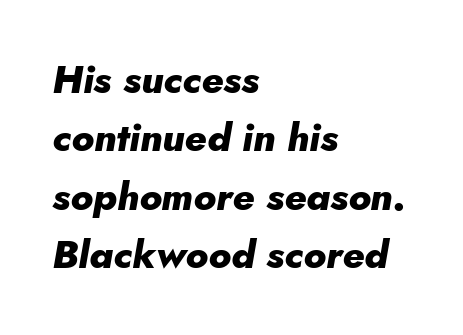
The image shows 39 px heavy type, italic (leaning right); set left-aligned, normal line spacing (1.5x), normal letter spacing, not underlined; low stroke contrast and a small x-height.
